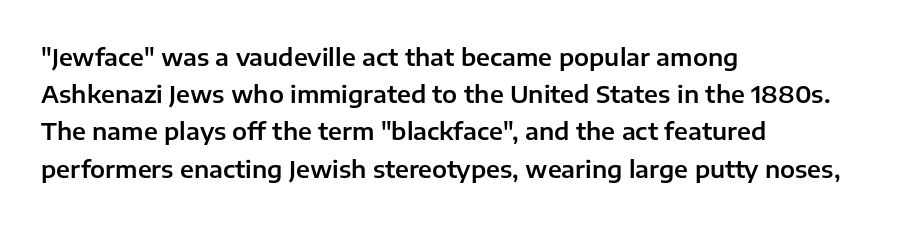
Q: Is the text italic (slanted)? A: No, it is upright.
Q: Is the text underlined? A: No.
Q: How is the paragraph aligned? A: Left-aligned.
Q: Is the spacing between letters normal or unusually wide? A: Normal.
Q: Is the spacing between lines tight, normal or loose? A: Normal.
